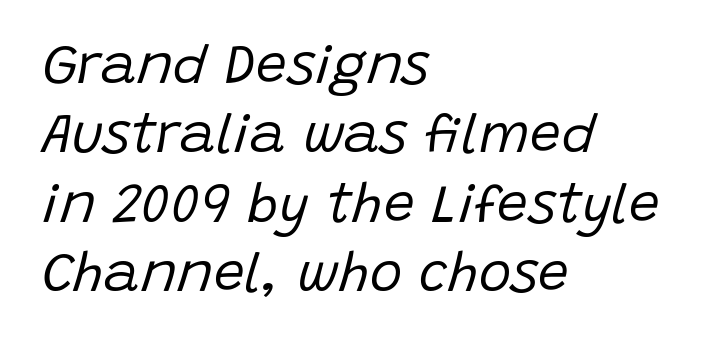
{"italic": "yes", "lean": "right", "slant_degrees": 15, "bold": "no", "weight": "regular", "width": "normal", "stroke_contrast": "low", "x_height": "large", "monospaced": "no", "underline": "no", "align": "left", "line_spacing": "normal", "line_spacing_ratio": 1.26, "letter_spacing": "normal", "letter_spacing_em": 0.0, "glyph_px": 55}
